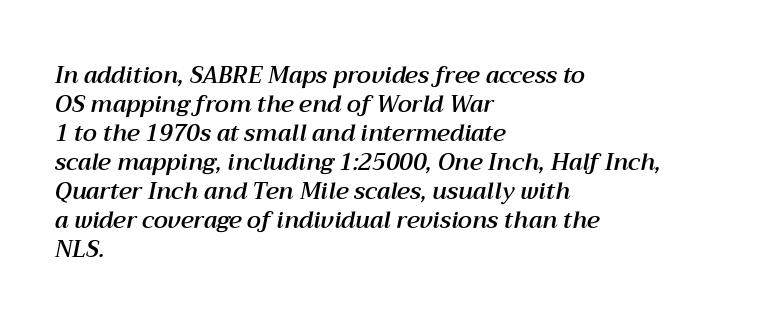
Q: Is the text italic (slanted)? A: Yes, it leans right by about 12 degrees.
Q: Is the text underlined? A: No.
Q: How is the paragraph aligned? A: Left-aligned.
Q: Is the spacing between letters normal or unusually wide? A: Normal.
Q: Is the spacing between lines tight, normal or loose? A: Normal.
